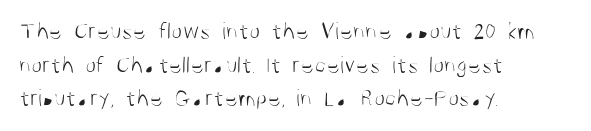
Honestly, there is no underline to notice here at all. When letters stand straight like this, we call the style roman or upright. The passage shown stacks its lines at a standard gap. Horizontal alignment here is leftward, the default for most running prose. Ink coverage per letter is moderate at most.
